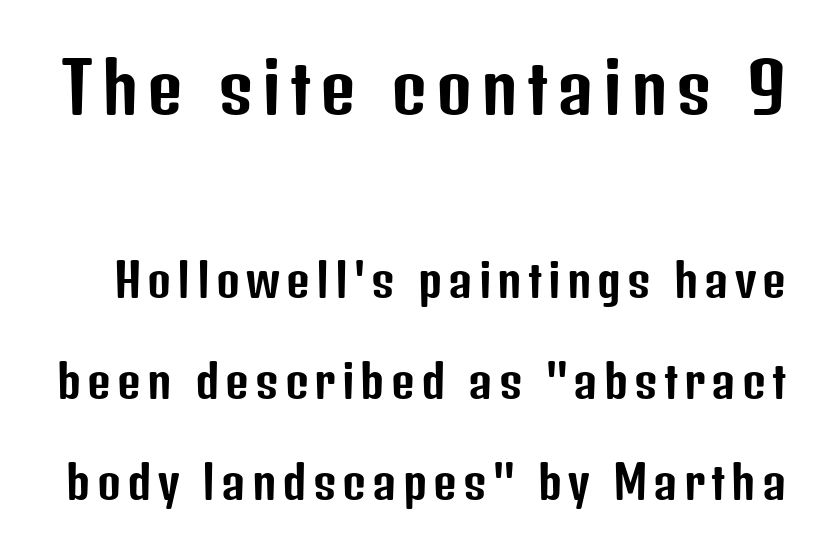
Q: Is the text italic (slanted)? A: No, it is upright.
Q: Is the typeface a serif or a sans-serif typeface? A: Sans-serif.
Q: Is the text underlined? A: No.
Q: Is the spacing between lines tight, normal or loose? A: Loose.
Q: Which block of text is set in a larger size, the first (top) or the second (bottom)? A: The first (top) one.
Q: Width (condensed, normal, or wide)? A: Condensed.
Q: Stroke contrast? A: Low.
Q: x-height? A: Medium.
Q: Monospaced? A: No.
